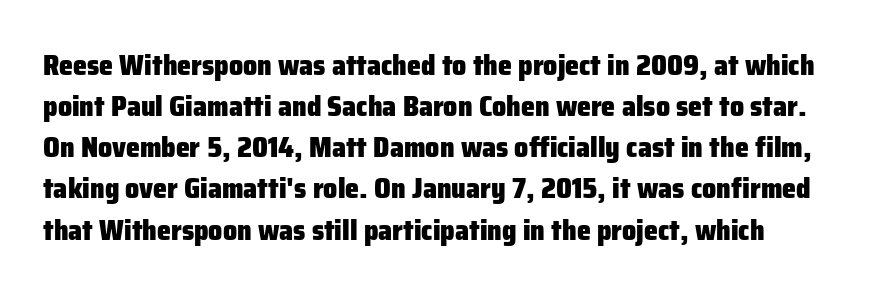
{"serif": "no", "italic": "no", "bold": "yes", "weight": "heavy", "width": "normal", "stroke_contrast": "low", "x_height": "medium", "monospaced": "no", "underline": "no", "line_spacing": "normal", "line_spacing_ratio": 1.47, "letter_spacing": "normal", "letter_spacing_em": 0.0, "glyph_px": 28}
